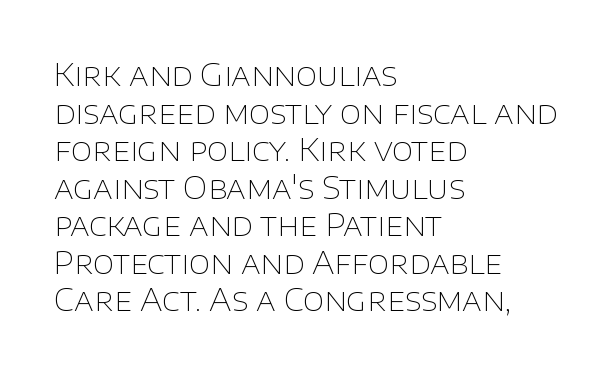
Q: Is the text bold? A: No.
Q: Is the text italic (slanted)? A: No, it is upright.
Q: Is the typeface a serif or a sans-serif typeface? A: Sans-serif.
Q: Is the text underlined? A: No.
Q: How is the paragraph aligned? A: Left-aligned.
Q: Is the spacing between letters normal or unusually wide? A: Normal.
Q: Width (condensed, normal, or wide)? A: Normal.
Q: Stroke contrast? A: Low.
Q: x-height? A: Large.
Q: Monospaced? A: No.
